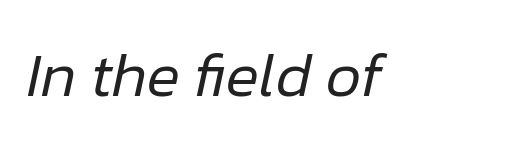
Q: Is the text bold? A: No.
Q: Is the text italic (slanted)? A: Yes, it leans right by about 12 degrees.
Q: Is the text underlined? A: No.
Q: Is the spacing between letters normal or unusually wide? A: Normal.
Q: Width (condensed, normal, or wide)? A: Normal.
Q: Stroke contrast? A: Low.
Q: x-height? A: Medium.
Q: Monospaced? A: No.
